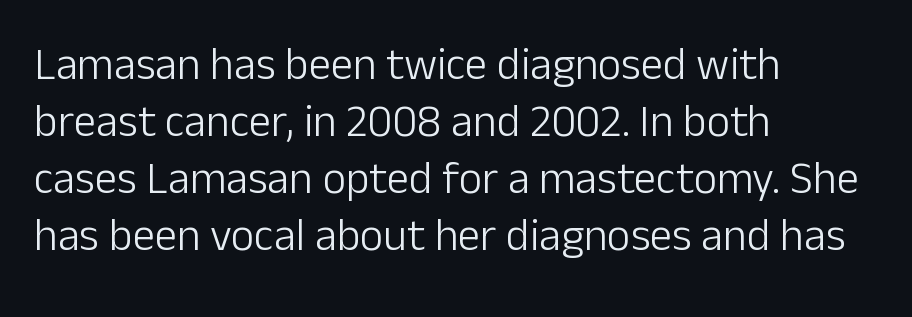
The image shows 45 px light sans-serif type, upright; set left-aligned, normal line spacing (1.27x), normal letter spacing, not underlined; low stroke contrast and a medium x-height.
